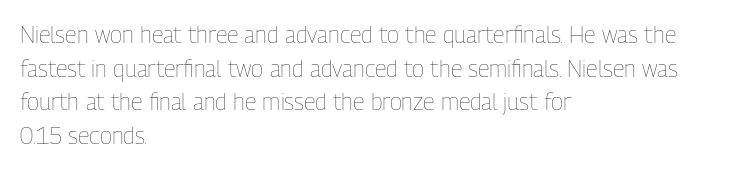
The image shows 23 px text type, upright; set left-aligned, normal line spacing (1.46x), normal letter spacing, not underlined.
